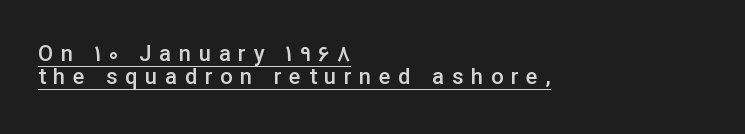
Vertical spacing — tight. The letters are spread apart with noticeably loose tracking. Like a heading marked for emphasis, these lines bear an underscore. In terms of posture, this sample is upright. Each line starts at the same left margin while the right side varies.
